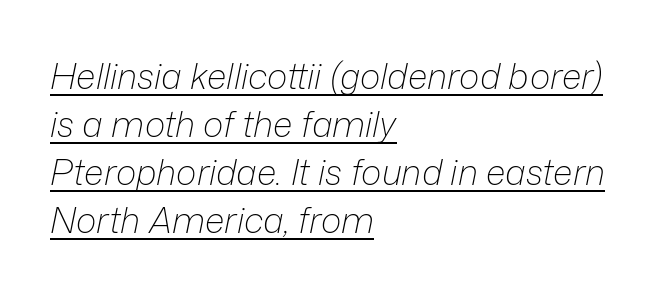
{"italic": "yes", "lean": "right", "slant_degrees": 12, "bold": "no", "weight": "light", "width": "normal", "stroke_contrast": "low", "x_height": "medium", "monospaced": "no", "underline": "yes", "align": "left", "line_spacing": "normal", "line_spacing_ratio": 1.37, "letter_spacing": "normal", "letter_spacing_em": 0.0, "glyph_px": 35}
